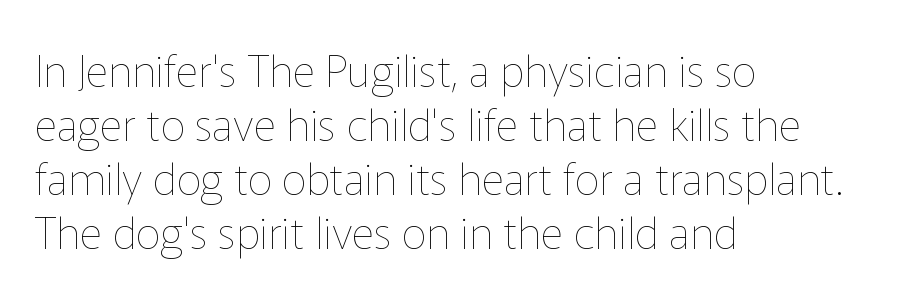
The image shows 44 px thin type, upright; set left-aligned, line spacing 1.23x, normal letter spacing, not underlined; low stroke contrast and a medium x-height.
